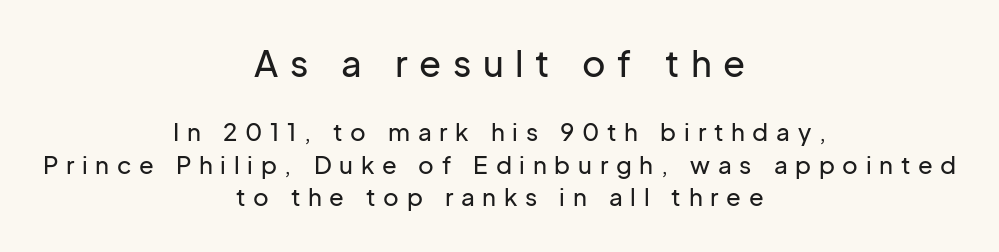
The face used here appears at its bigger size in the upper chunk. The rendering uses natural spacing where letterforms have individual widths. Does the lettering tilt? It doesn't — this is upright. Anything drawn beneath the words? Only blank space. The space between consecutive lines is moderate. The passage shown has open, widely tracked lettering throughout.
